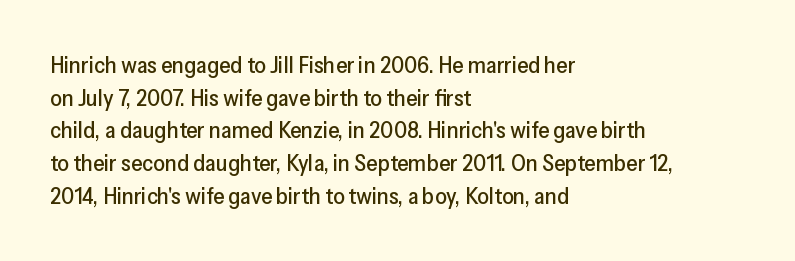
Q: Is the text italic (slanted)? A: No, it is upright.
Q: Is the text underlined? A: No.
Q: How is the paragraph aligned? A: Left-aligned.
Q: Is the spacing between letters normal or unusually wide? A: Normal.
Q: Is the spacing between lines tight, normal or loose? A: Normal.
